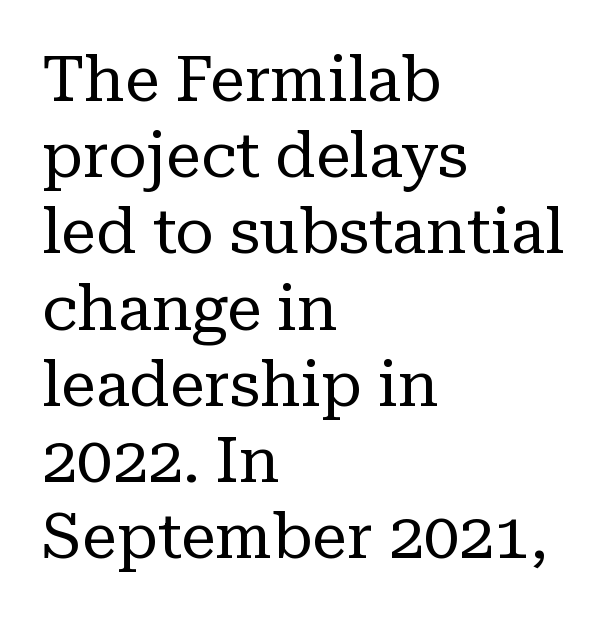
The image shows 63 px regular-weight serif type, upright; set left-aligned, line spacing 1.21x, normal letter spacing, not underlined; low stroke contrast and a medium x-height.
